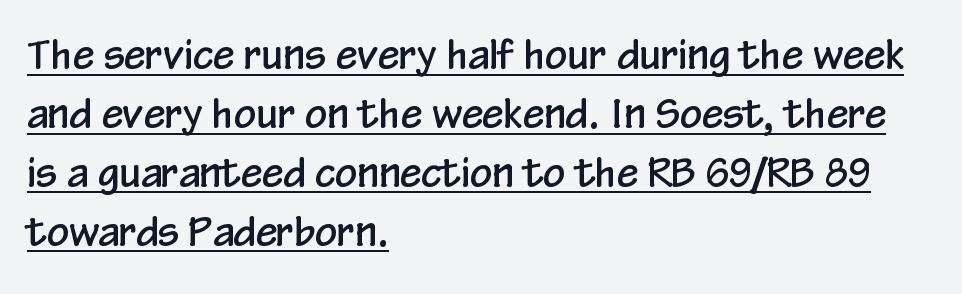
The lines sit at an ordinary, default distance from one another. The compositor pushed each line to the left boundary. These lines keep a tight, regular rhythm from letter to letter. Tall strokes in this sample are plumb rather than angled.
